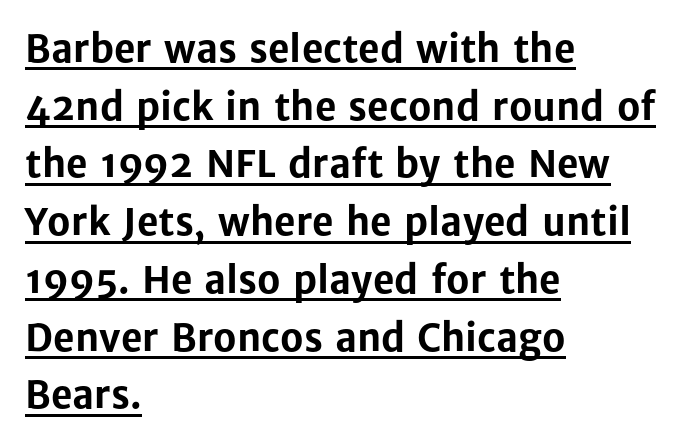
The image shows 37 px bold sans-serif type, upright; set left-aligned, normal line spacing (1.56x), normal letter spacing, underlined; low stroke contrast and a medium x-height.
